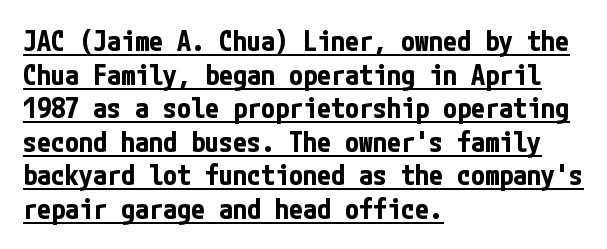
{"serif": "no", "italic": "no", "bold": "yes", "weight": "bold", "width": "condensed", "stroke_contrast": "low", "x_height": "medium", "underline": "yes", "align": "left", "line_spacing_ratio": 1.2, "letter_spacing": "normal", "letter_spacing_em": 0.0, "glyph_px": 28}
